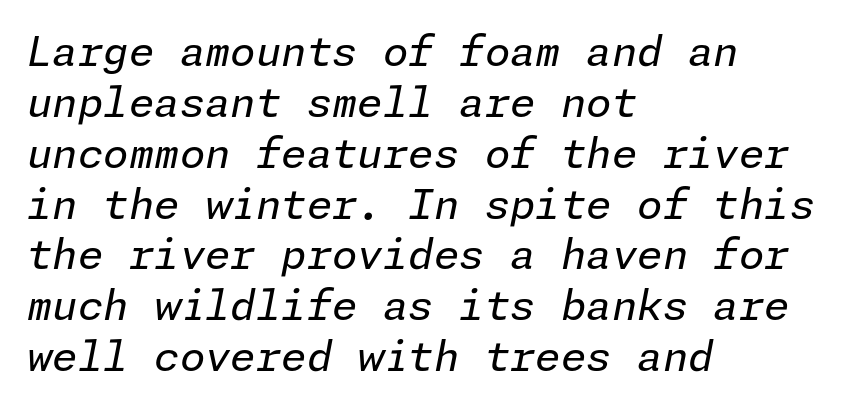
{"italic": "yes", "lean": "right", "slant_degrees": 11, "bold": "no", "weight": "regular", "width": "normal", "stroke_contrast": "low", "x_height": "medium", "underline": "no", "align": "left", "line_spacing_ratio": 1.24, "letter_spacing": "normal", "letter_spacing_em": 0.0, "glyph_px": 41}
